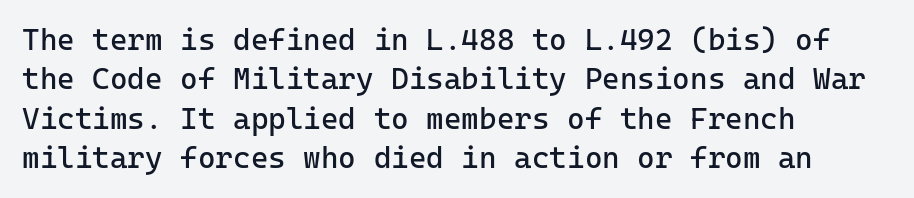
{"serif": "no", "italic": "no", "bold": "no", "weight": "regular", "width": "normal", "stroke_contrast": "low", "x_height": "medium", "underline": "no", "align": "left", "line_spacing": "normal", "line_spacing_ratio": 1.31, "letter_spacing": "normal", "letter_spacing_em": 0.0, "glyph_px": 30}
